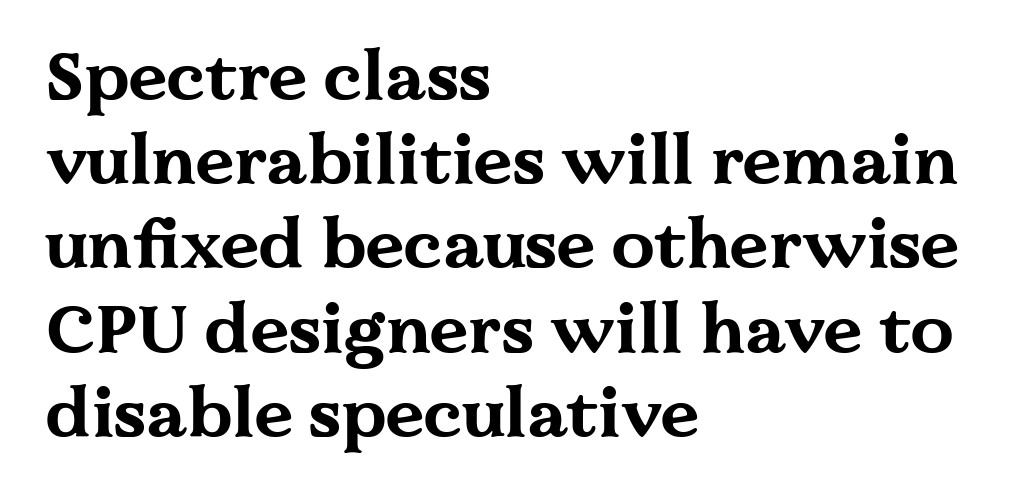
{"serif": "yes", "italic": "no", "bold": "yes", "weight": "bold", "width": "wide", "stroke_contrast": "medium", "x_height": "medium", "monospaced": "no", "underline": "no", "align": "left", "line_spacing_ratio": 1.22, "letter_spacing": "normal", "letter_spacing_em": 0.0, "glyph_px": 69}
